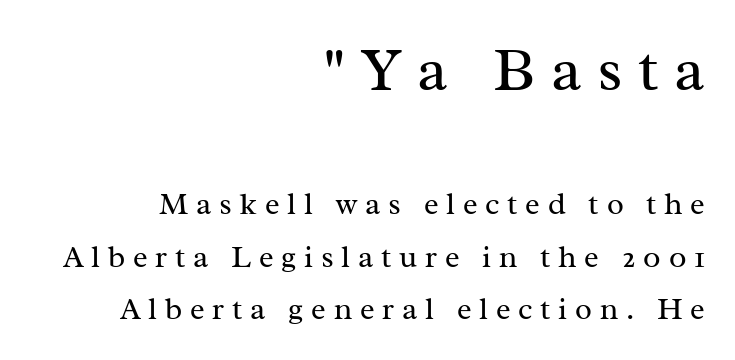
The image shows 62 px regular-weight serif type, upright; set right-aligned, normal line spacing (1.69x), unusually wide letter spacing (+0.25 em), not underlined; the first (top) block is 2.0x larger; medium stroke contrast and a medium x-height.
